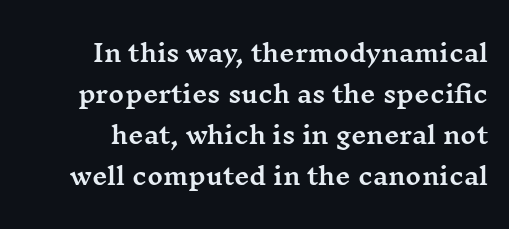
Quick note: underline off. Upright lettering throughout. Inter-character spacing is left at the font's built-in metrics. Which margin do the lines hug? The right one — the left edge is uneven.
